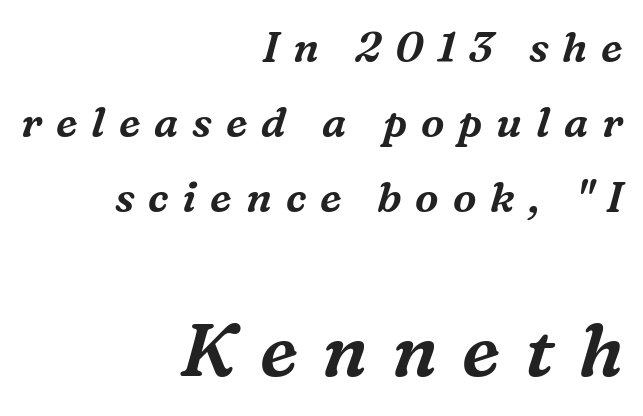
{"serif": "yes", "italic": "yes", "lean": "right", "slant_degrees": 16, "width": "normal", "stroke_contrast": "medium", "x_height": "medium", "monospaced": "no", "underline": "no", "align": "right", "line_spacing_ratio": 1.78, "letter_spacing": "wide", "letter_spacing_em": 0.33, "larger_block": "second", "size_ratio": 1.76, "glyph_px": 74}
